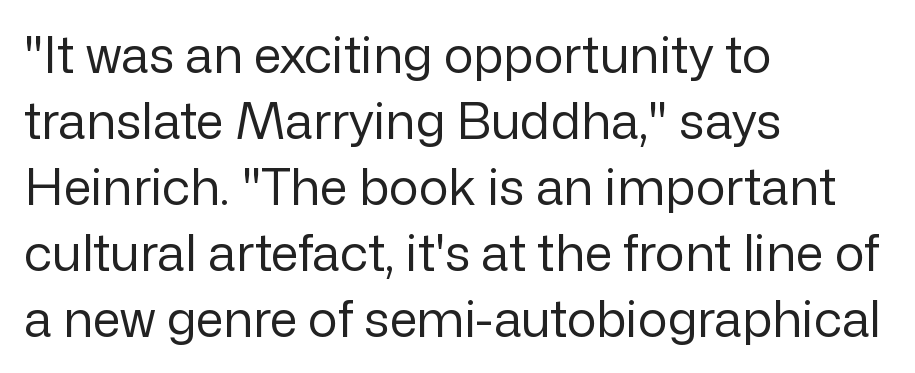
{"serif": "no", "italic": "no", "bold": "no", "weight": "regular", "width": "normal", "stroke_contrast": "low", "x_height": "medium", "monospaced": "no", "underline": "no", "align": "left", "line_spacing": "normal", "line_spacing_ratio": 1.32, "letter_spacing": "normal", "letter_spacing_em": 0.0, "glyph_px": 50}
